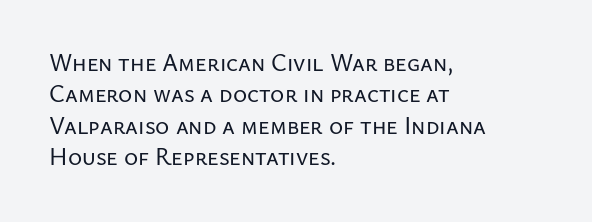
The image shows 24 px text type, upright; set left-aligned, normal line spacing (1.31x), normal letter spacing, not underlined.
